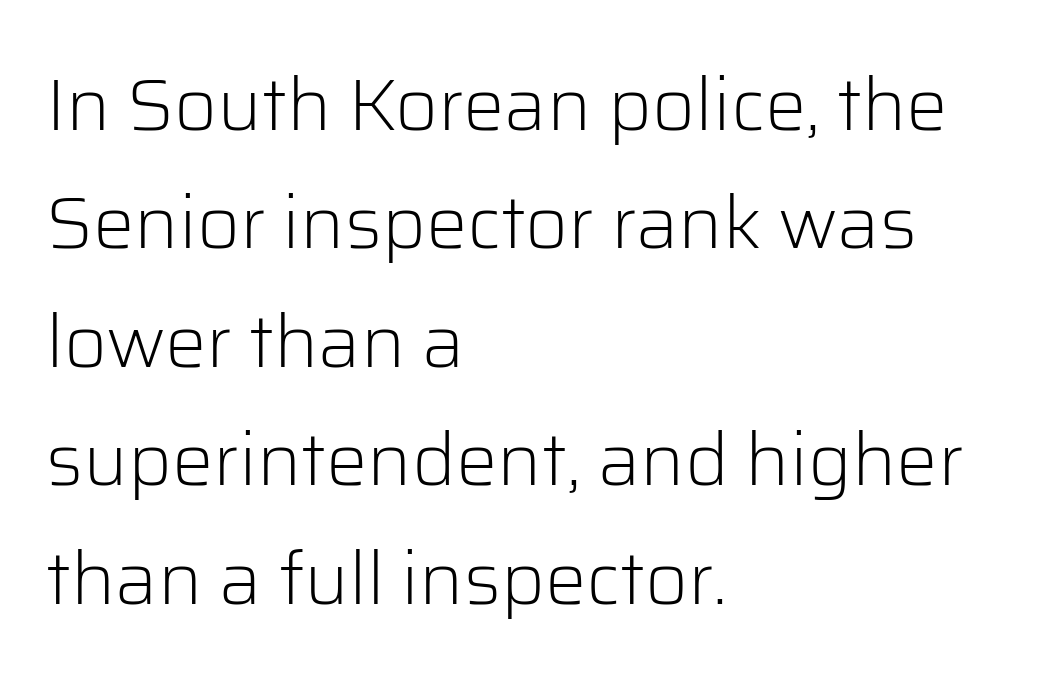
A sans-serif font was chosen for this passage. Note the varied advance widths — an 'i' is clearly narrower than an 'm'. You can tell it's not italic because the verticals are truly vertical. Quick note: interline space is typical. This is not heavy type; no bold has been used. A bare baseline throughout the passage.
